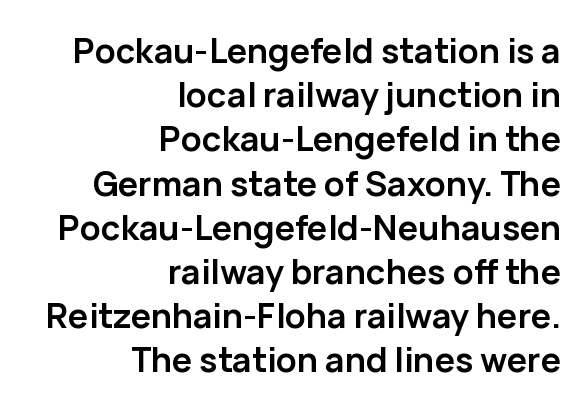
Q: Is the text bold? A: Yes.
Q: Is the text italic (slanted)? A: No, it is upright.
Q: Is the typeface a serif or a sans-serif typeface? A: Sans-serif.
Q: Is the text underlined? A: No.
Q: How is the paragraph aligned? A: Right-aligned.
Q: Is the spacing between letters normal or unusually wide? A: Normal.
Q: Is the spacing between lines tight, normal or loose? A: Normal.
Q: Width (condensed, normal, or wide)? A: Normal.
Q: Stroke contrast? A: Low.
Q: x-height? A: Medium.
Q: Monospaced? A: No.
